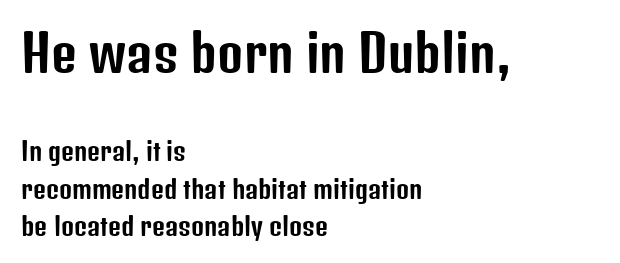
Q: Is the text italic (slanted)? A: No, it is upright.
Q: Is the typeface a serif or a sans-serif typeface? A: Sans-serif.
Q: Is the text underlined? A: No.
Q: How is the paragraph aligned? A: Left-aligned.
Q: Is the spacing between letters normal or unusually wide? A: Normal.
Q: Is the spacing between lines tight, normal or loose? A: Normal.
Q: Which block of text is set in a larger size, the first (top) or the second (bottom)? A: The first (top) one.
Q: Width (condensed, normal, or wide)? A: Condensed.
Q: Stroke contrast? A: Low.
Q: x-height? A: Medium.
Q: Monospaced? A: No.
